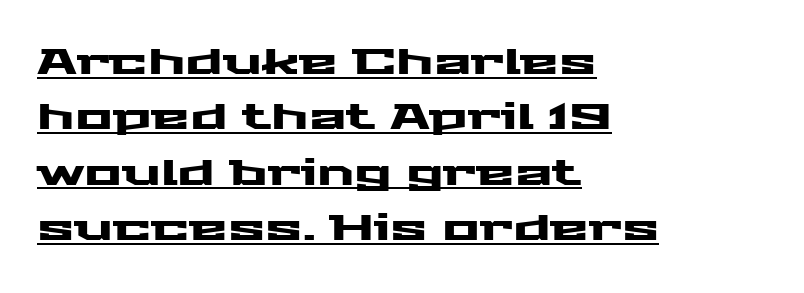
{"serif": "no", "italic": "no", "width": "wide", "stroke_contrast": "medium", "x_height": "medium", "monospaced": "no", "underline": "yes", "align": "left", "line_spacing": "normal", "line_spacing_ratio": 1.58, "letter_spacing": "normal", "letter_spacing_em": 0.0, "glyph_px": 35}
